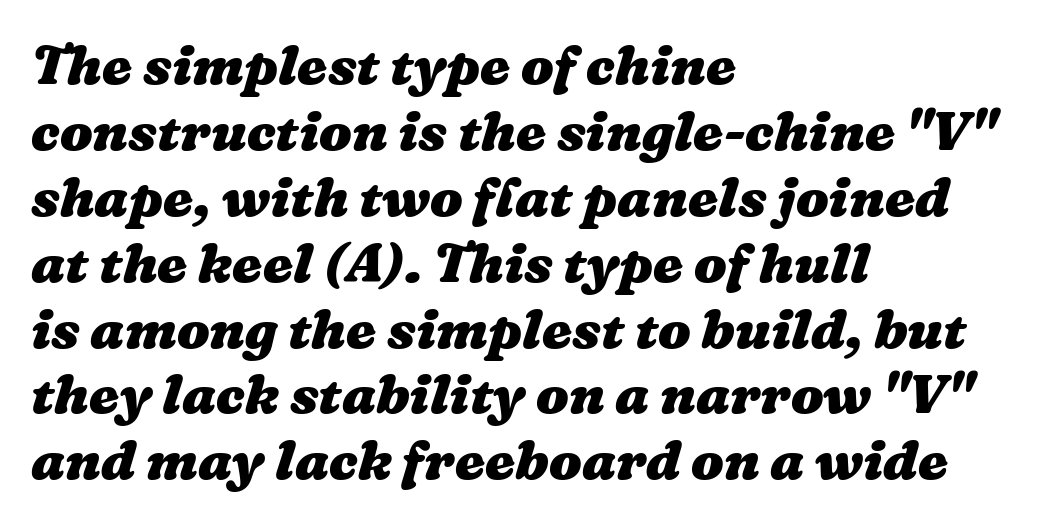
The image shows 54 px heavy, wide type; set left-aligned, line spacing 1.22x, normal letter spacing, not underlined; medium stroke contrast and a medium x-height.
